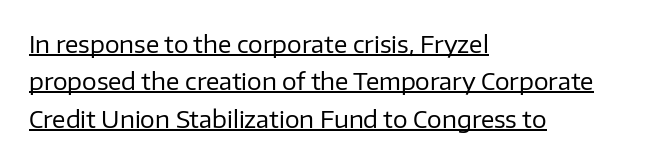
The image shows 23 px text type, upright; set left-aligned, normal line spacing (1.62x), normal letter spacing, underlined.
